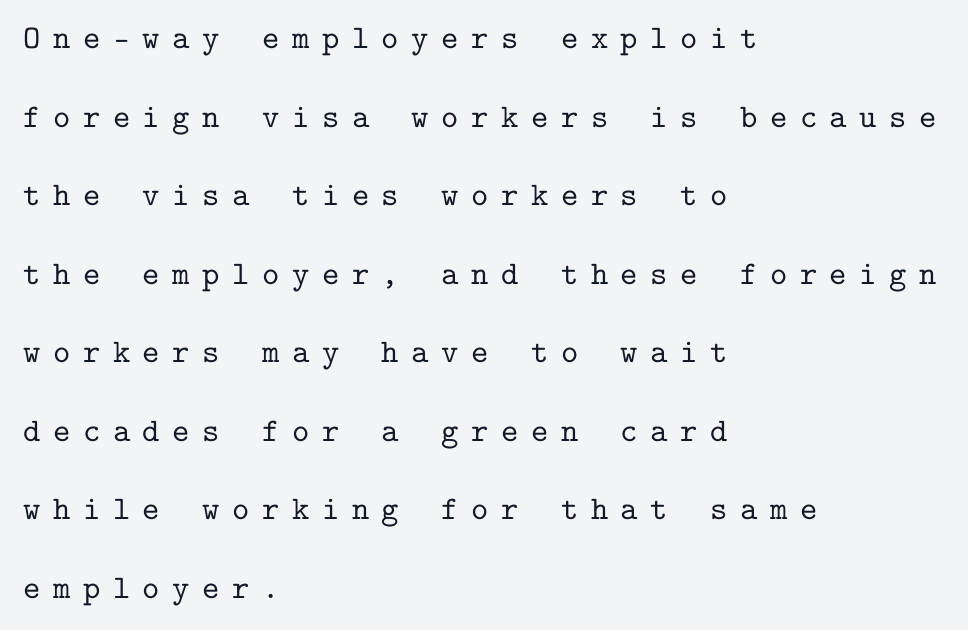
The paragraph shown leans on its left margin. Between one letter and the next there's a generous, obvious gap. Every character here occupies the same horizontal width, giving the sample a typewriter-like rhythm. Quick note: underline off. In terms of posture, this sample is upright.
